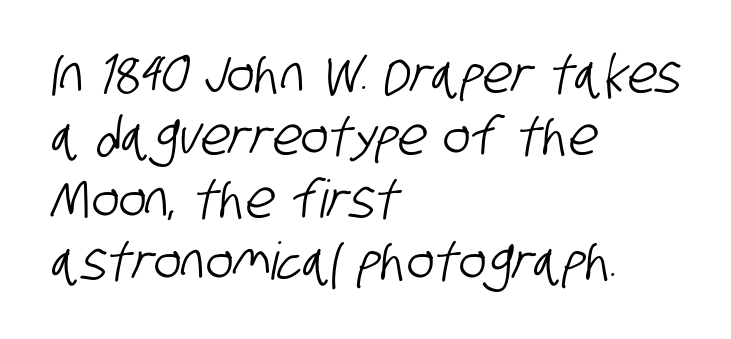
Q: Is the typeface a serif or a sans-serif typeface? A: Sans-serif.
Q: Is the text underlined? A: No.
Q: How is the paragraph aligned? A: Left-aligned.
Q: Is the spacing between letters normal or unusually wide? A: Normal.
Q: Width (condensed, normal, or wide)? A: Condensed.
Q: Stroke contrast? A: Low.
Q: x-height? A: Large.
Q: Monospaced? A: No.
